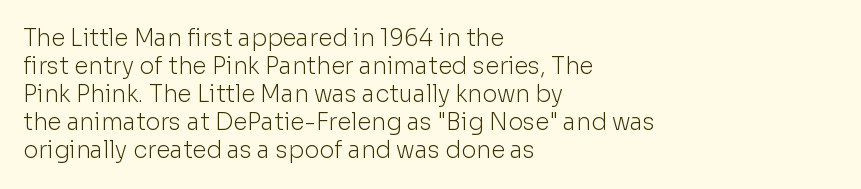
Every stem runs plumb, perpendicular to the baseline. Layout note: lines flush left. Decoration check: the copy has no underline. Short note: letters normally spaced.
